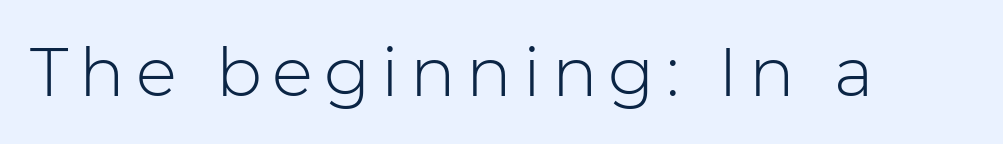
{"serif": "no", "italic": "no", "bold": "no", "weight": "light", "width": "normal", "stroke_contrast": "low", "x_height": "medium", "monospaced": "no", "underline": "no", "glyph_px": 68}
